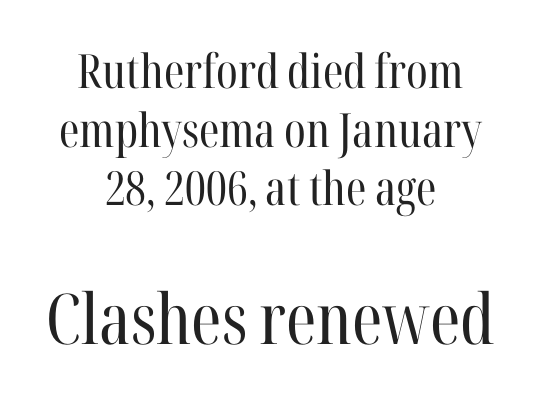
The image shows 70 px regular-weight, condensed serif type, upright; set centered, normal line spacing (1.25x), normal letter spacing, not underlined; the second (bottom) block is 1.49x larger; high stroke contrast and a medium x-height.
